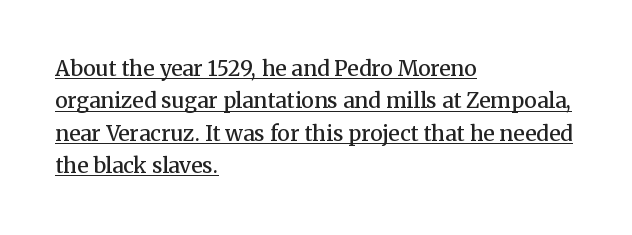
Line beginnings align vertically; line endings do not. One glance says typical: line gaps are just what's usual. The passage shown has conventional tracking throughout. This is the in-between weight designers call semibold or demi. The specimen includes a rule beneath the text block's lines.
